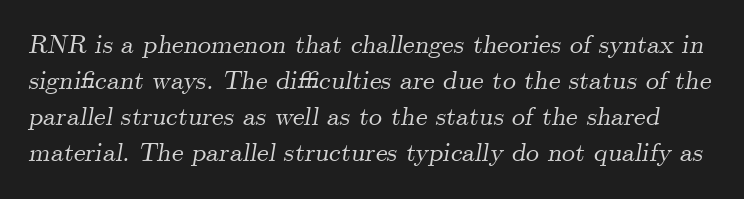
{"italic": "yes", "lean": "right", "slant_degrees": 9, "underline": "no", "line_spacing": "normal", "line_spacing_ratio": 1.38, "letter_spacing": "normal", "letter_spacing_em": 0.0, "glyph_px": 26}
